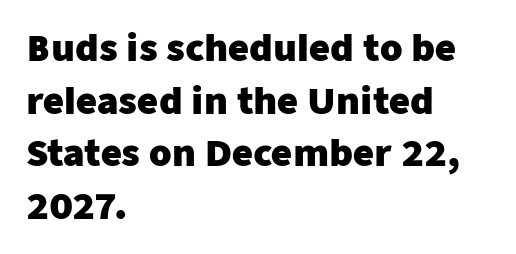
The image shows 36 px heavy sans-serif type, upright; set left-aligned, normal line spacing (1.46x), normal letter spacing, not underlined; low stroke contrast and a medium x-height.
